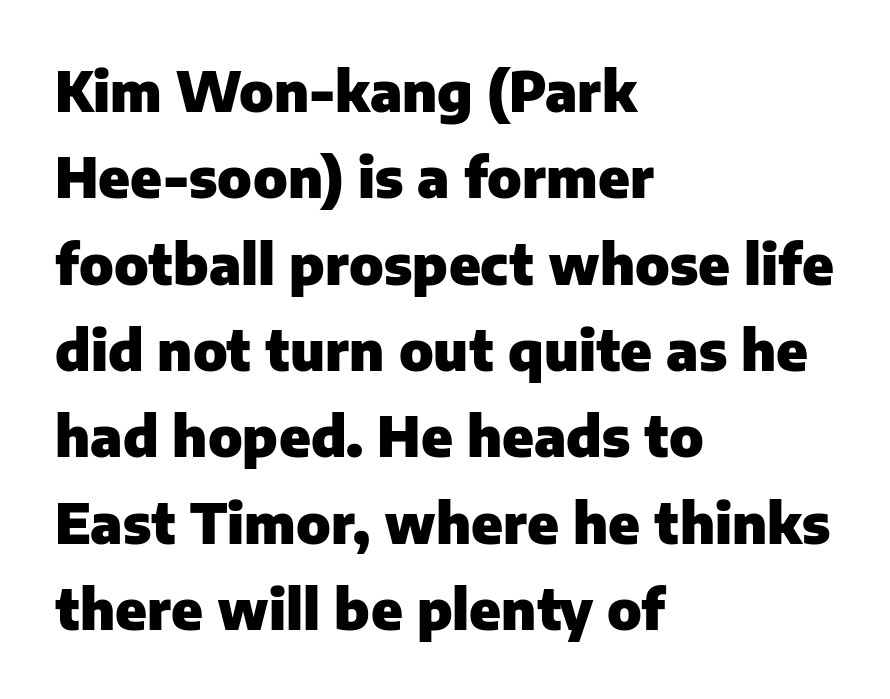
The space beneath each line is pristine and unruled. Every character sits straight up, as roman type does. The line texture is even and compact thanks to regular tracking. How heavy is the stroke? Heavy — this is a bold. Vertical spacing — default. These lines are rendered in a variable-pitch font.
